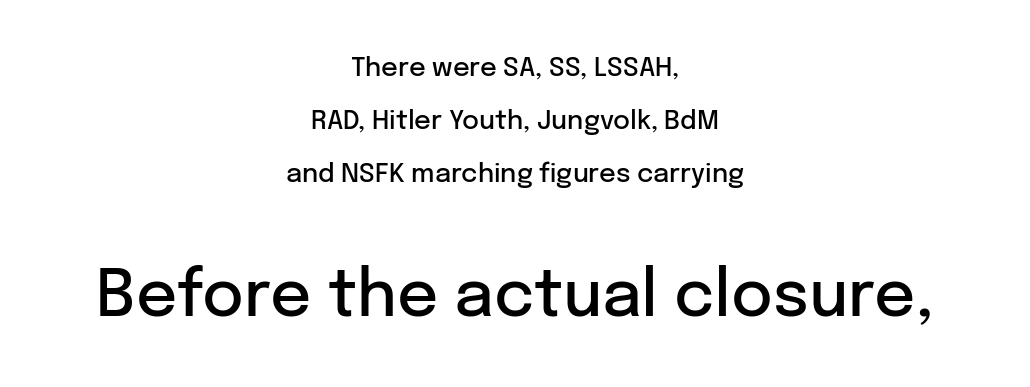
{"serif": "no", "italic": "no", "bold": "semi", "weight": "semibold", "width": "normal", "stroke_contrast": "low", "x_height": "medium", "monospaced": "no", "underline": "no", "align": "center", "line_spacing": "loose", "line_spacing_ratio": 2.03, "letter_spacing": "normal", "letter_spacing_em": 0.0, "larger_block": "second", "size_ratio": 2.46, "glyph_px": 64}
